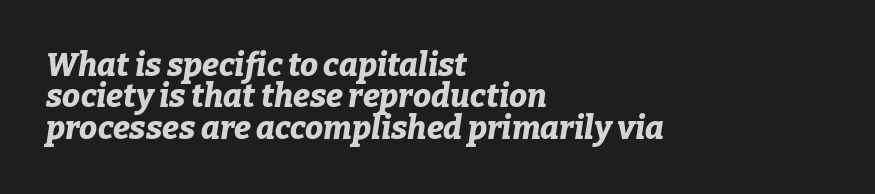
These words are printed bold, with thick strokes throughout. Vertical spacing — tight. Layout note: lines flush left. Here the designer chose a conventional face with non-uniform glyph widths. The space directly below the letters is spotless.
